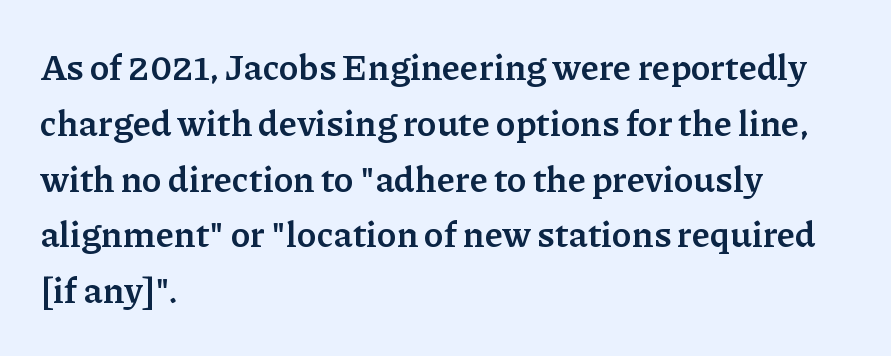
The image shows 36 px semibold serif type, upright; set left-aligned, normal line spacing (1.55x), normal letter spacing, not underlined; low stroke contrast and a medium x-height.
